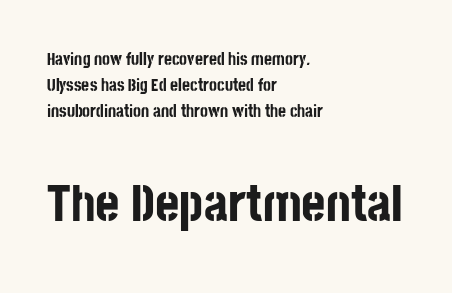
The image shows 52 px bold, condensed sans-serif type, upright; set left-aligned, normal line spacing (1.53x), normal letter spacing, not underlined; the second (bottom) block is 3.06x larger; low stroke contrast and a large x-height.
